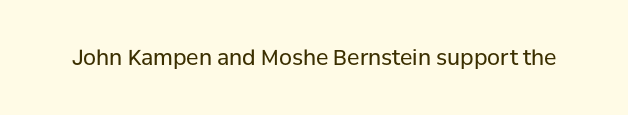
{"italic": "no", "bold": "no", "underline": "no", "letter_spacing": "normal", "letter_spacing_em": 0.0, "glyph_px": 21}
